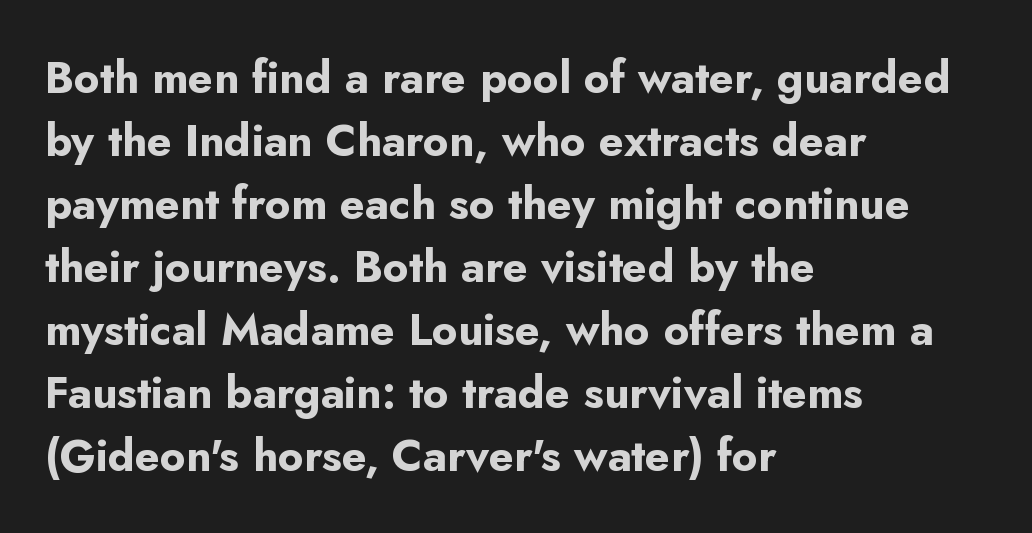
The image shows 44 px bold sans-serif type, upright; set left-aligned, normal line spacing (1.43x), normal letter spacing, not underlined; low stroke contrast and a small x-height.
